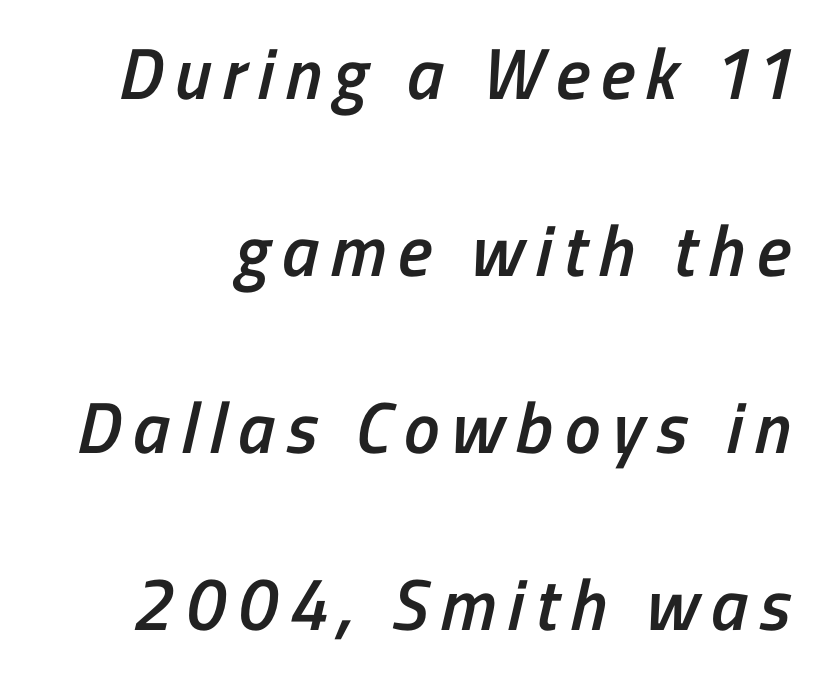
The image shows 72 px semibold, condensed sans-serif type; set loose line spacing (2.46x), not underlined; low stroke contrast and a medium x-height.
